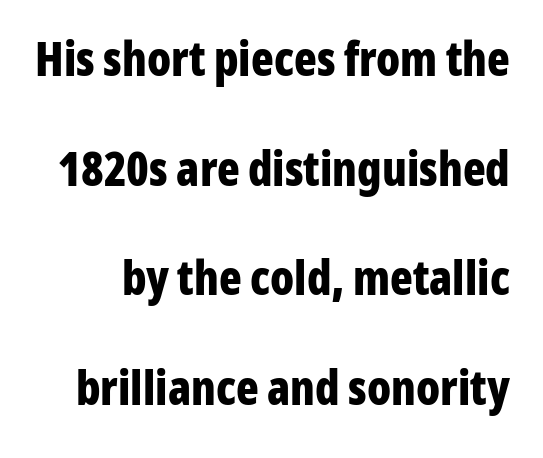
The typography opts for an upright posture over an oblique one. These lines are rendered in a variable-pitch font. The letterforms sit shoulder to shoulder at normal distance. If you measured baseline to baseline, you'd find a long distance. The type family on display is of the sans-serif kind.
